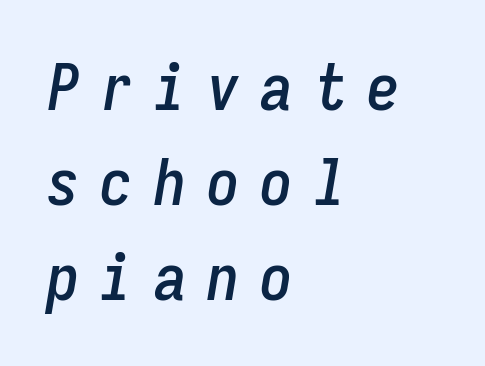
The image shows 65 px condensed type, italic (leaning right), monospaced; set left-aligned, normal line spacing (1.46x), unusually wide letter spacing (+0.32 em), not underlined; low stroke contrast and a medium x-height.
